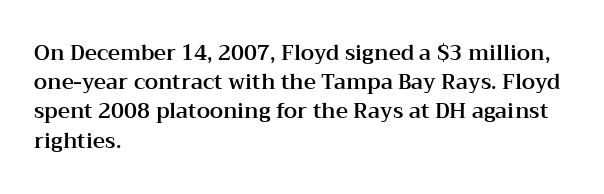
The image shows 21 px text type, upright; set left-aligned, normal line spacing (1.39x), normal letter spacing, not underlined.
